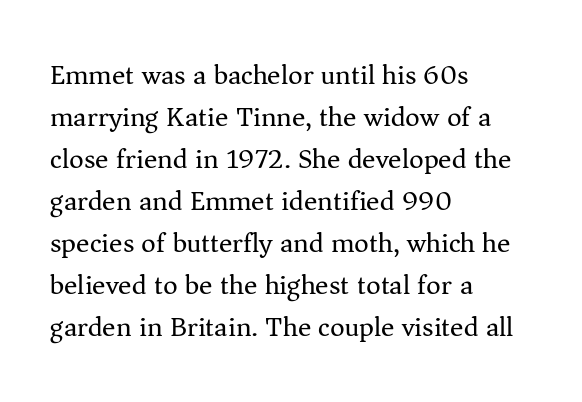
The image shows 28 px regular-weight serif type, upright; set left-aligned, normal line spacing (1.5x), normal letter spacing, not underlined; medium stroke contrast and a medium x-height.
